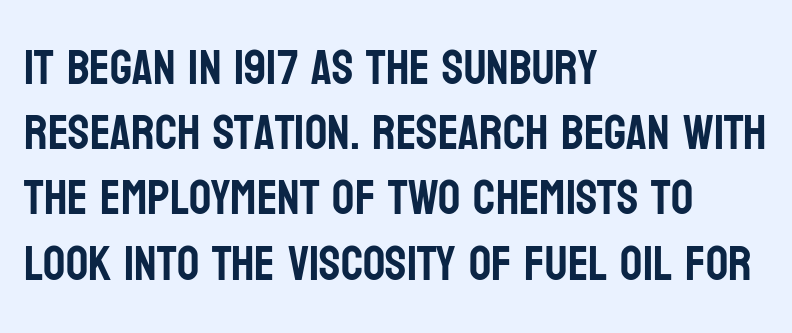
The image shows 49 px condensed sans-serif type, upright; set left-aligned, normal line spacing (1.33x), normal letter spacing, not underlined; low stroke contrast and a large x-height.
